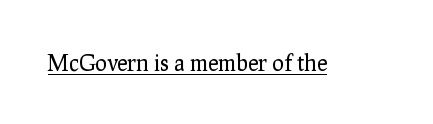
Does a line run under the words? Yes, clearly. Each word holds together tightly as a unit, with standard inter-letter gaps. When letters stand straight like this, we call the style roman or upright. Compared with a typical body face, this is equally light or lighter still.
